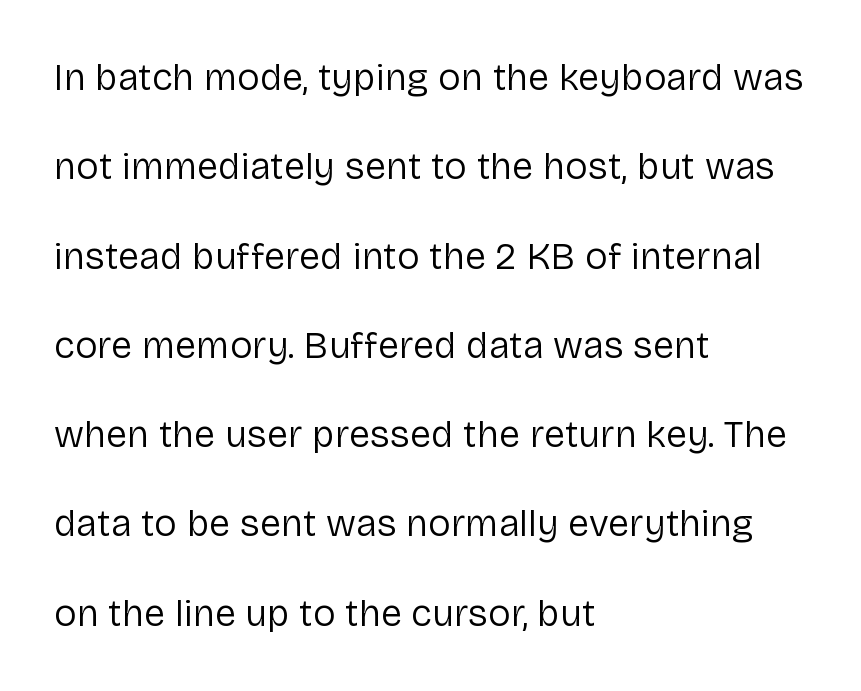
Notice how the stems are strictly vertical — no italics here. The passage shown stacks its lines with a broad gap. Does the type have serifs? No, each stem ends abruptly. Inter-character spacing is left at the font's built-in metrics.
